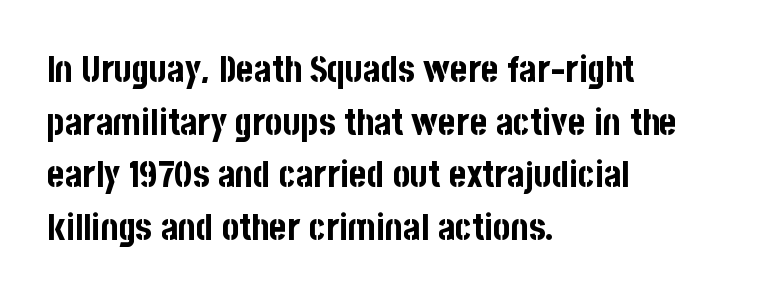
{"serif": "no", "italic": "no", "bold": "yes", "weight": "bold", "width": "condensed", "stroke_contrast": "low", "x_height": "large", "monospaced": "no", "underline": "no", "align": "left", "line_spacing": "normal", "line_spacing_ratio": 1.42, "letter_spacing": "normal", "letter_spacing_em": 0.0, "glyph_px": 37}
